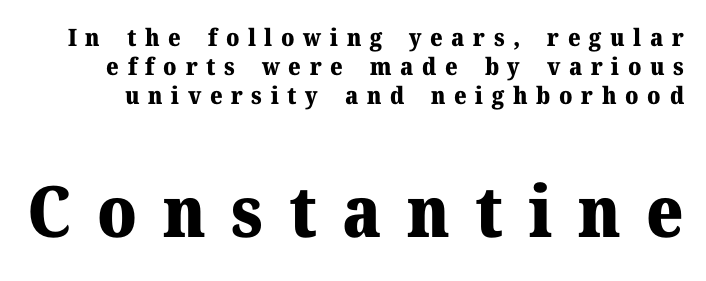
Q: Is the text bold? A: Yes.
Q: Is the text italic (slanted)? A: No, it is upright.
Q: Is the typeface a serif or a sans-serif typeface? A: Serif.
Q: Is the text underlined? A: No.
Q: Is the spacing between letters normal or unusually wide? A: Unusually wide.
Q: Which block of text is set in a larger size, the first (top) or the second (bottom)? A: The second (bottom) one.
Q: Width (condensed, normal, or wide)? A: Normal.
Q: Stroke contrast? A: Medium.
Q: x-height? A: Medium.
Q: Monospaced? A: No.
